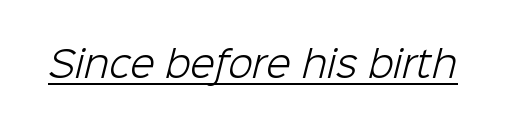
Here the designer chose a conventional face with non-uniform glyph widths. Characters follow at the spacing the type designer built in. The rendering shows plain stroke endings on the letterforms — a sans-serif design. The specimen includes a rule beneath the text block's lines.
